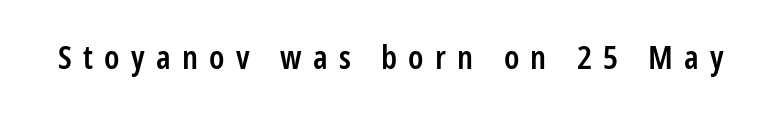
The image shows 33 px semibold, condensed sans-serif type, upright; set unusually wide letter spacing (+0.34 em), not underlined; low stroke contrast and a medium x-height.
